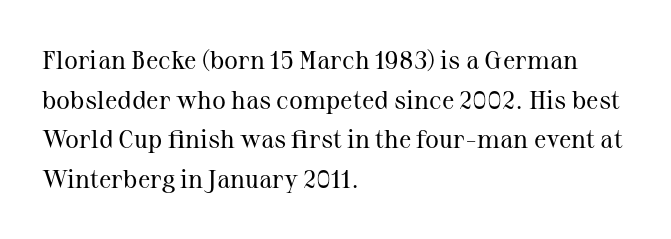
Q: Is the text bold? A: No.
Q: Is the text italic (slanted)? A: No, it is upright.
Q: Is the text underlined? A: No.
Q: How is the paragraph aligned? A: Left-aligned.
Q: Is the spacing between letters normal or unusually wide? A: Normal.
Q: Is the spacing between lines tight, normal or loose? A: Normal.
